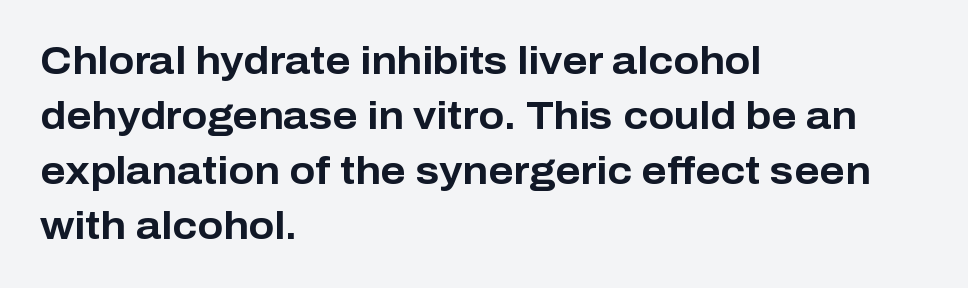
Q: Is the text bold? A: Yes.
Q: Is the text italic (slanted)? A: No, it is upright.
Q: Is the typeface a serif or a sans-serif typeface? A: Sans-serif.
Q: Is the text underlined? A: No.
Q: How is the paragraph aligned? A: Left-aligned.
Q: Is the spacing between letters normal or unusually wide? A: Normal.
Q: Is the spacing between lines tight, normal or loose? A: Normal.
Q: Width (condensed, normal, or wide)? A: Normal.
Q: Stroke contrast? A: Low.
Q: x-height? A: Medium.
Q: Monospaced? A: No.
